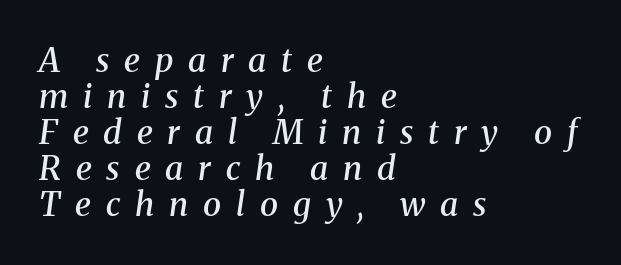
Character widths vary here, with narrow letters taking less room than wide ones. A serif font was chosen for this passage. The tracking jumps out immediately: characters are airy and widely separated. Line beginnings align vertically; line endings do not.
